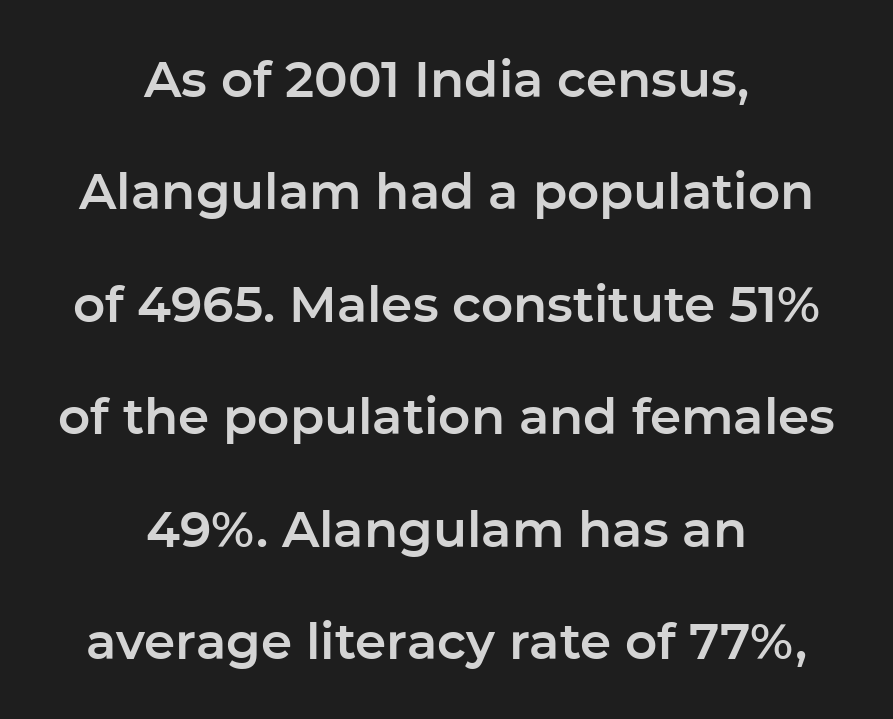
{"serif": "no", "italic": "no", "width": "normal", "stroke_contrast": "low", "x_height": "medium", "monospaced": "no", "underline": "no", "align": "center", "line_spacing": "loose", "line_spacing_ratio": 2.25, "letter_spacing": "normal", "letter_spacing_em": 0.0, "glyph_px": 50}
